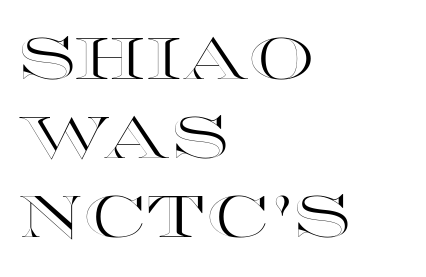
{"italic": "no", "width": "wide", "x_height": "large", "monospaced": "no", "underline": "no", "align": "left", "line_spacing": "normal", "line_spacing_ratio": 1.34, "letter_spacing": "normal", "letter_spacing_em": 0.0, "glyph_px": 59}
